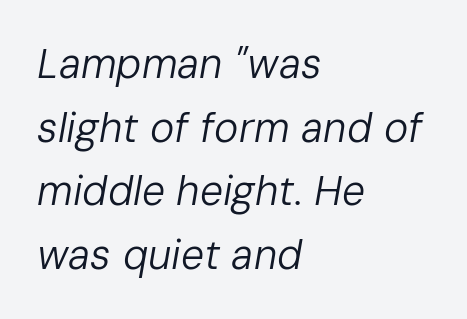
Does extra space separate the letters? No, they use regular spacing. The passage shown is typed in a proportional face where columns would drift. Each row of text sits above clean, open space. No extra ink here — the face is not bold.
